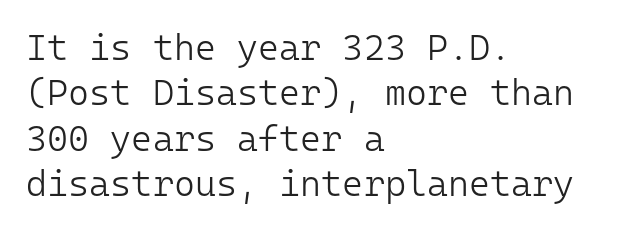
It's the straight-up-and-down kind of type. The face looks like a standard text weight, possibly lighter. Quick note: underline off. The space between consecutive lines is moderate.
